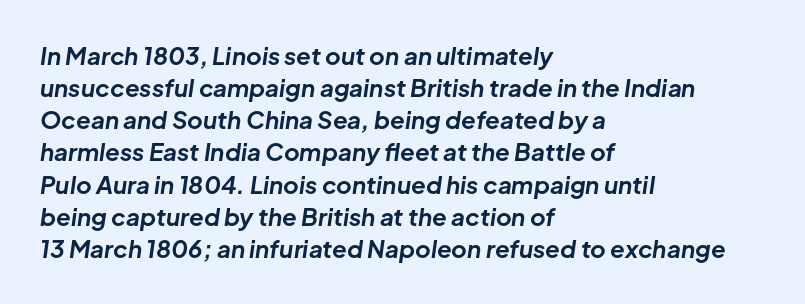
Every row of glyphs begins at an identical x-position on the left. These lines sit exactly where default settings would place them. Standard letterfit; no display-style spreading of the glyphs. Heavy-handed strokes throughout: this text is bold.
